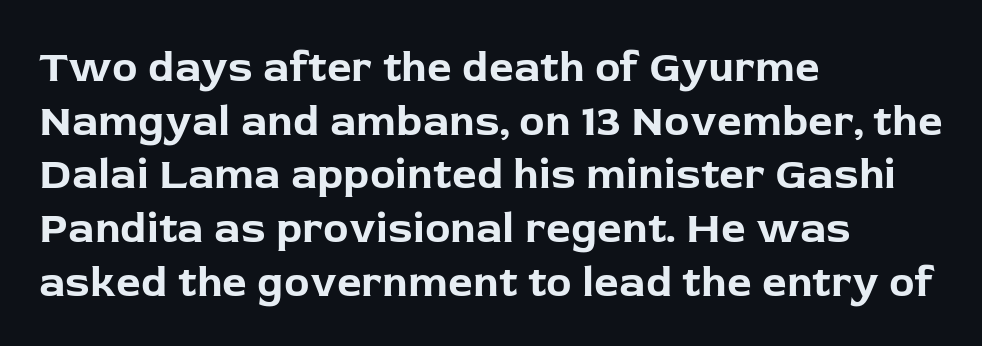
The image shows 43 px bold sans-serif type, upright; set left-aligned, normal line spacing (1.25x), normal letter spacing, not underlined; low stroke contrast and a medium x-height.
